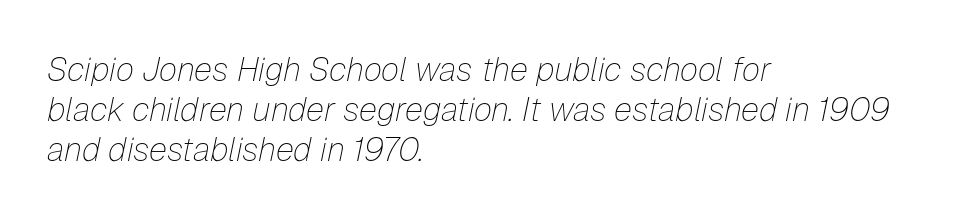
{"italic": "yes", "lean": "right", "slant_degrees": 12, "bold": "no", "weight": "thin", "width": "normal", "stroke_contrast": "low", "x_height": "medium", "monospaced": "no", "underline": "no", "align": "left", "line_spacing_ratio": 1.21, "letter_spacing": "normal", "letter_spacing_em": 0.0, "glyph_px": 33}
